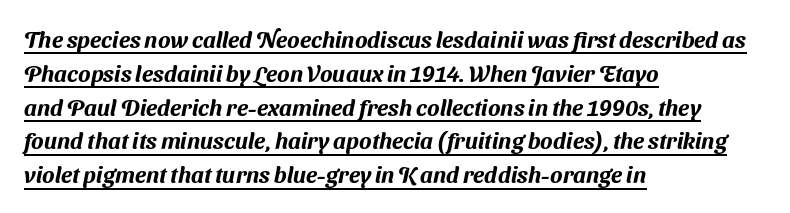
The image shows 23 px text type; set left-aligned, normal line spacing (1.47x), normal letter spacing, underlined.
